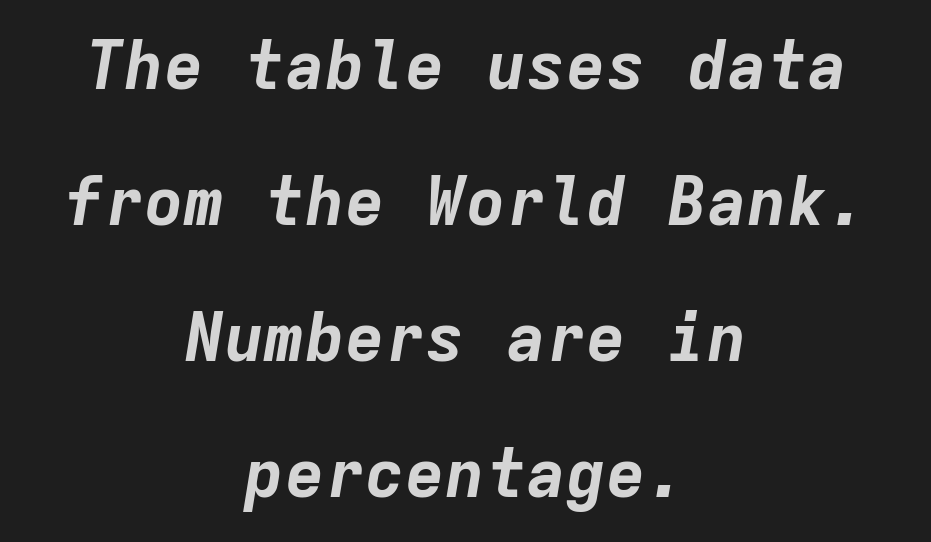
{"italic": "yes", "lean": "right", "slant_degrees": 9, "bold": "yes", "weight": "bold", "width": "normal", "stroke_contrast": "low", "x_height": "medium", "monospaced": "yes", "underline": "no", "align": "center", "line_spacing": "loose", "line_spacing_ratio": 2.03, "letter_spacing": "normal", "letter_spacing_em": 0.0, "glyph_px": 67}
